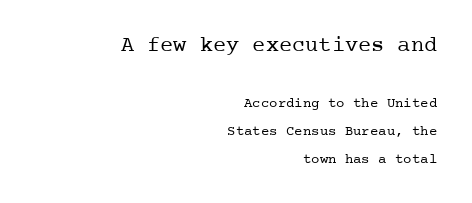
{"italic": "no", "bold": "no", "underline": "no", "align": "right", "line_spacing": "loose", "line_spacing_ratio": 2.0, "letter_spacing": "normal", "letter_spacing_em": 0.0, "larger_block": "first", "size_ratio": 1.57, "glyph_px": 22}
